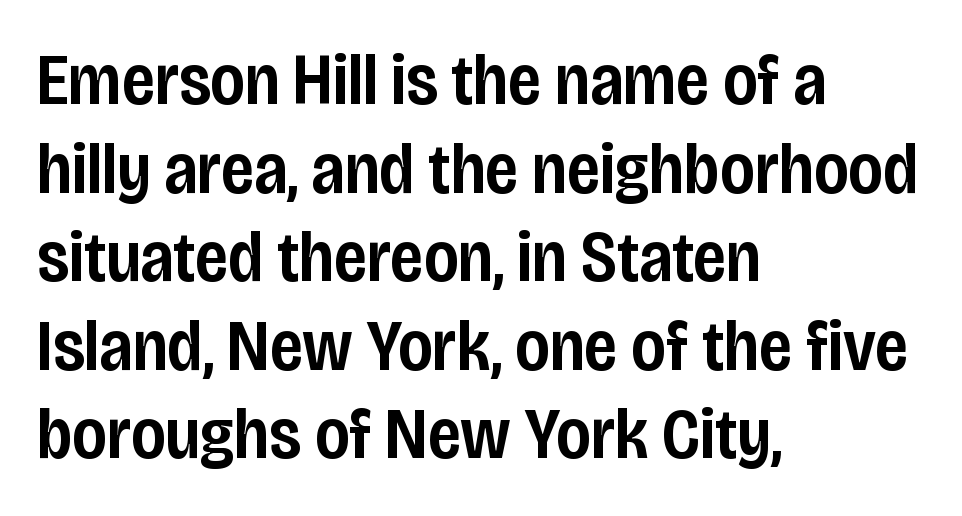
{"serif": "no", "italic": "no", "bold": "semi", "weight": "semibold", "width": "condensed", "stroke_contrast": "low", "x_height": "large", "monospaced": "no", "underline": "no", "align": "left", "line_spacing_ratio": 1.23, "letter_spacing": "normal", "letter_spacing_em": 0.0, "glyph_px": 72}
